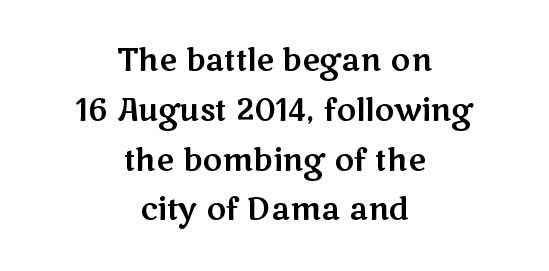
{"serif": "no", "italic": "no", "width": "wide", "stroke_contrast": "medium", "x_height": "medium", "monospaced": "no", "underline": "no", "align": "center", "line_spacing": "normal", "line_spacing_ratio": 1.66, "letter_spacing": "normal", "letter_spacing_em": 0.0, "glyph_px": 30}
